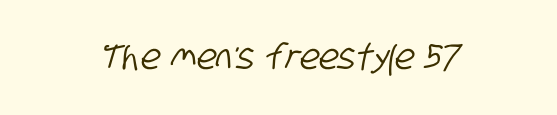
Between one letter and the next there's only the usual sliver of space. Type without underlining. Note the varied advance widths — an 'i' is clearly narrower than an 'm'. Is this a sans? Yes — the strokes have no serifs.
